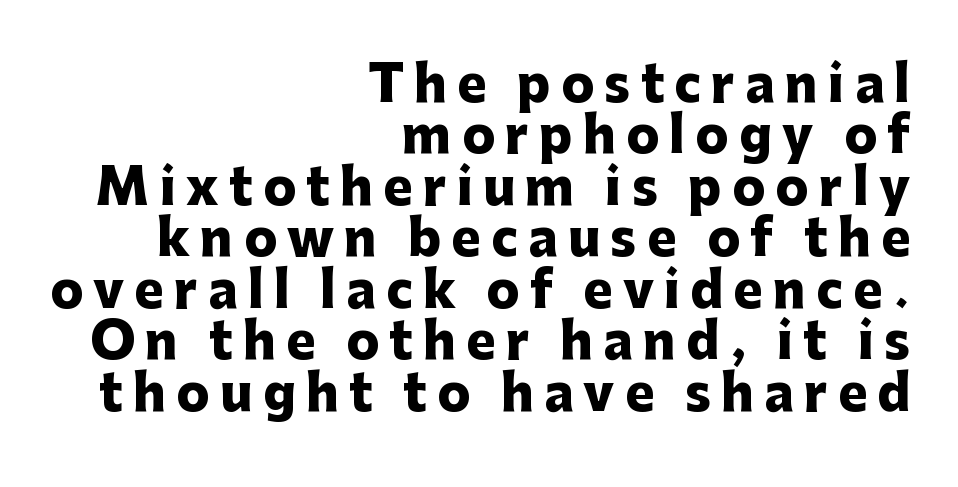
The image shows 49 px heavy sans-serif type, upright; set right-aligned, tight line spacing (1.05x), unusually wide letter spacing (+0.21 em), not underlined; low stroke contrast and a medium x-height.
